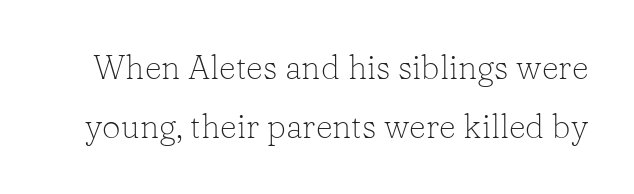
The face used here is proportionally spaced, like ordinary book or web type. Weight: regular or lighter. Decoration check: the copy has no underline. What kind of face is this? One with serifs.
